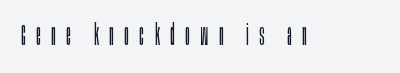
Q: Is the text bold? A: No.
Q: Is the text italic (slanted)? A: No, it is upright.
Q: Is the typeface a serif or a sans-serif typeface? A: Sans-serif.
Q: Is the text underlined? A: No.
Q: Is the spacing between letters normal or unusually wide? A: Unusually wide.
Q: Width (condensed, normal, or wide)? A: Condensed.
Q: Stroke contrast? A: Low.
Q: x-height? A: Large.
Q: Monospaced? A: No.
